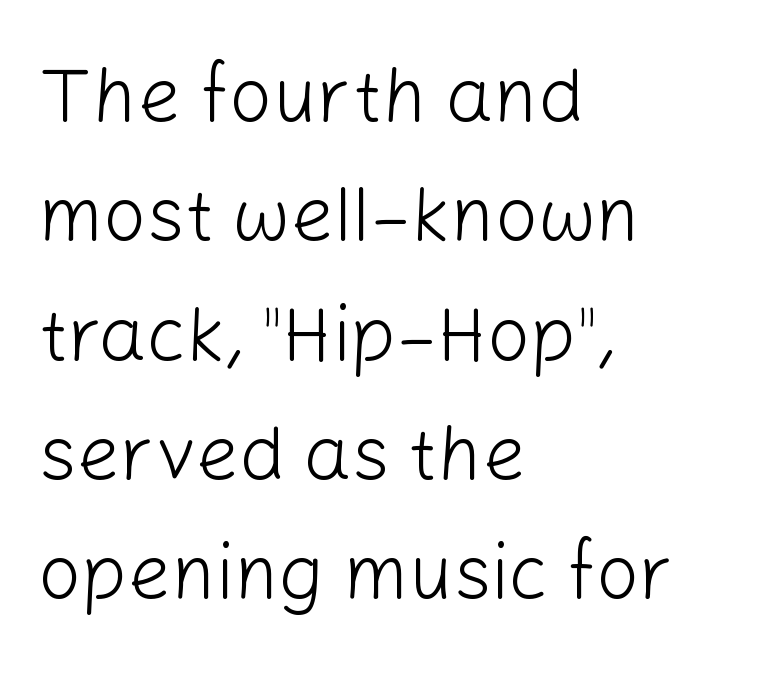
{"serif": "no", "italic": "no", "bold": "no", "weight": "light", "width": "normal", "stroke_contrast": "low", "x_height": "medium", "monospaced": "no", "underline": "no", "align": "left", "line_spacing": "normal", "line_spacing_ratio": 1.57, "letter_spacing": "normal", "letter_spacing_em": 0.0, "glyph_px": 76}
